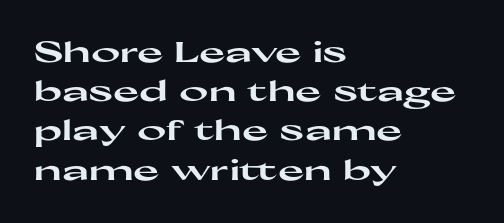
The image shows 28 px heavy, wide sans-serif type, upright; set left-aligned, normal line spacing (1.4x), normal letter spacing, not underlined; high stroke contrast and a medium x-height.
